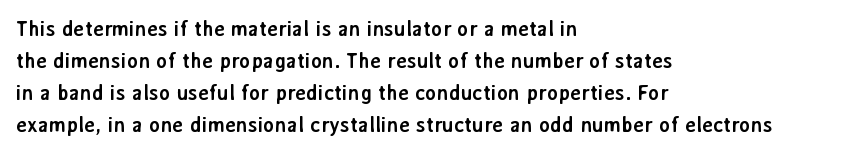
The image shows 21 px bold type, upright; set left-aligned, normal line spacing (1.53x), normal letter spacing, not underlined.
